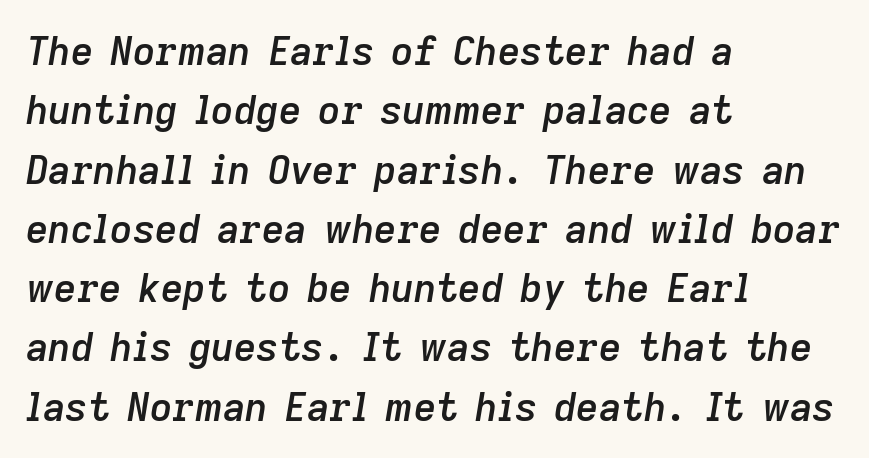
{"italic": "yes", "lean": "right", "slant_degrees": 9, "bold": "semi", "weight": "semibold", "width": "normal", "stroke_contrast": "low", "x_height": "medium", "monospaced": "no", "underline": "no", "align": "left", "line_spacing": "normal", "line_spacing_ratio": 1.52, "letter_spacing": "normal", "letter_spacing_em": 0.0, "glyph_px": 39}
